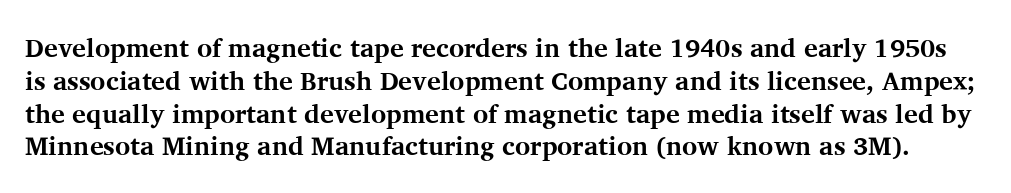
{"italic": "no", "bold": "yes", "underline": "no", "line_spacing": "normal", "line_spacing_ratio": 1.26, "letter_spacing": "normal", "letter_spacing_em": 0.0, "glyph_px": 26}
